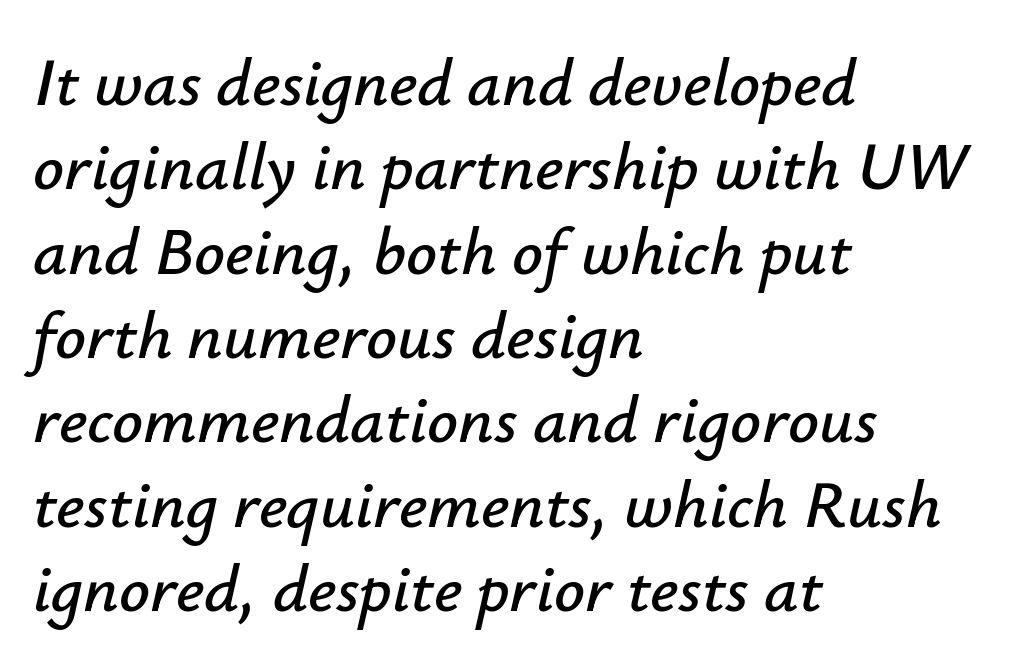
Q: Is the text italic (slanted)? A: Yes, it leans right by about 12 degrees.
Q: Is the text underlined? A: No.
Q: How is the paragraph aligned? A: Left-aligned.
Q: Is the spacing between letters normal or unusually wide? A: Normal.
Q: Width (condensed, normal, or wide)? A: Normal.
Q: Stroke contrast? A: Low.
Q: x-height? A: Small.
Q: Monospaced? A: No.
